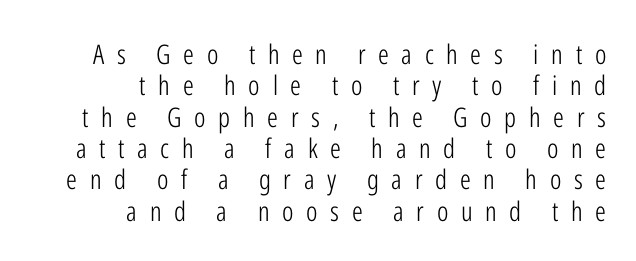
{"italic": "no", "bold": "no", "underline": "no", "align": "right", "line_spacing_ratio": 1.16, "letter_spacing": "wide", "letter_spacing_em": 0.47, "glyph_px": 27}
